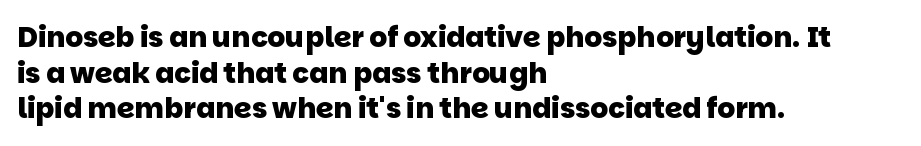
The image shows 28 px heavy sans-serif type; set left-aligned, normal line spacing (1.27x), normal letter spacing, not underlined; low stroke contrast and a large x-height.
